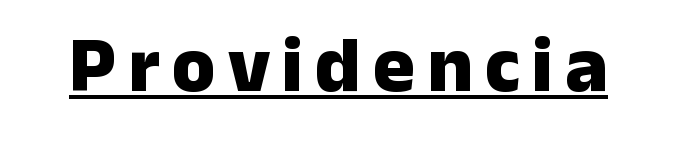
Q: Is the text bold? A: Yes.
Q: Is the text italic (slanted)? A: No, it is upright.
Q: Is the typeface a serif or a sans-serif typeface? A: Sans-serif.
Q: Is the text underlined? A: Yes.
Q: Width (condensed, normal, or wide)? A: Normal.
Q: Stroke contrast? A: Low.
Q: x-height? A: Medium.
Q: Monospaced? A: No.
